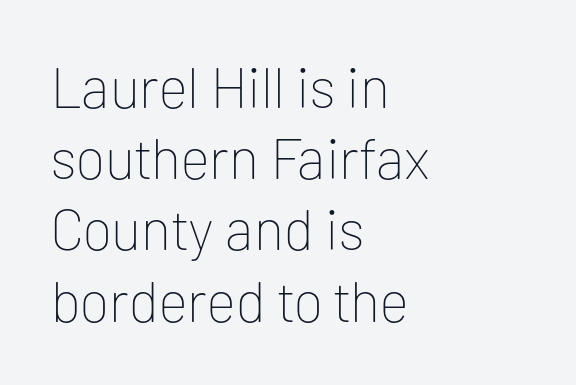
Do the characters align in a grid? No, the font is proportional. Nothing sits at the stroke ends, so this counts as sans-serif. Caption: standard tracking, unaltered. Leading matches the norm, producing a regular column. Glance below the letters and you will spot only blank space.
